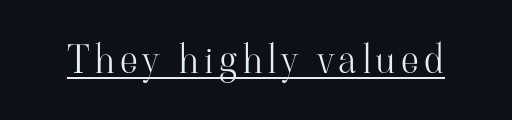
These characters rest on top of a visible drawn line. The typeface has the unassuming heft of standard copy or less. The type family on display is of the serif kind. In terms of posture, this sample is upright. You could not count columns in this text — the font is proportionally spaced.
